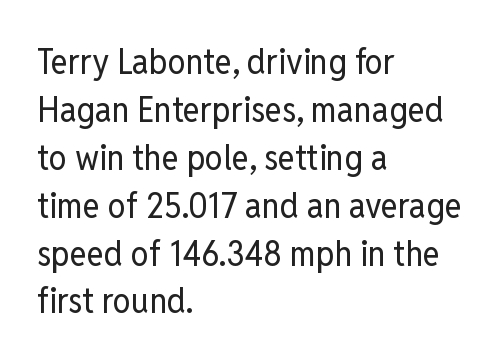
The image shows 36 px regular-weight, condensed sans-serif type, upright; set left-aligned, normal line spacing (1.33x), normal letter spacing, not underlined; low stroke contrast and a medium x-height.
